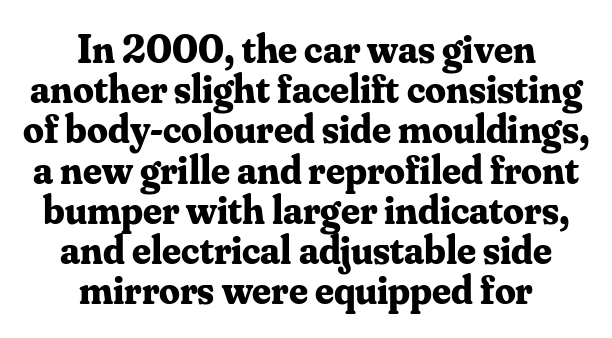
Q: Is the text bold? A: Yes.
Q: Is the text italic (slanted)? A: No, it is upright.
Q: Is the typeface a serif or a sans-serif typeface? A: Serif.
Q: Is the text underlined? A: No.
Q: How is the paragraph aligned? A: Centered.
Q: Is the spacing between letters normal or unusually wide? A: Normal.
Q: Is the spacing between lines tight, normal or loose? A: Tight.
Q: Width (condensed, normal, or wide)? A: Normal.
Q: Stroke contrast? A: Medium.
Q: x-height? A: Small.
Q: Monospaced? A: No.
